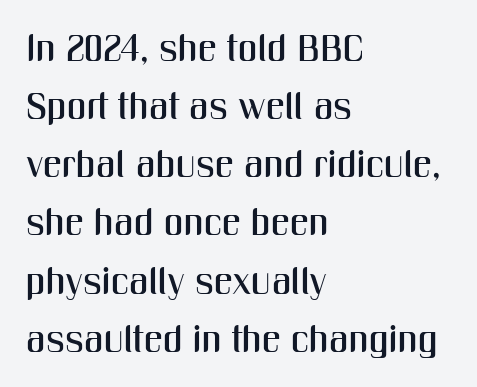
The image shows 38 px condensed sans-serif type, upright; set left-aligned, normal line spacing (1.53x), normal letter spacing, not underlined; medium stroke contrast and a medium x-height.
